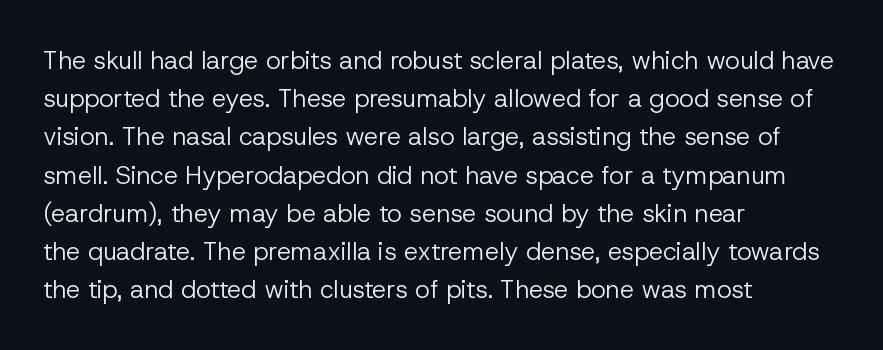
The image shows 25 px text type, upright; set left-aligned, normal line spacing (1.53x), normal letter spacing, not underlined.
